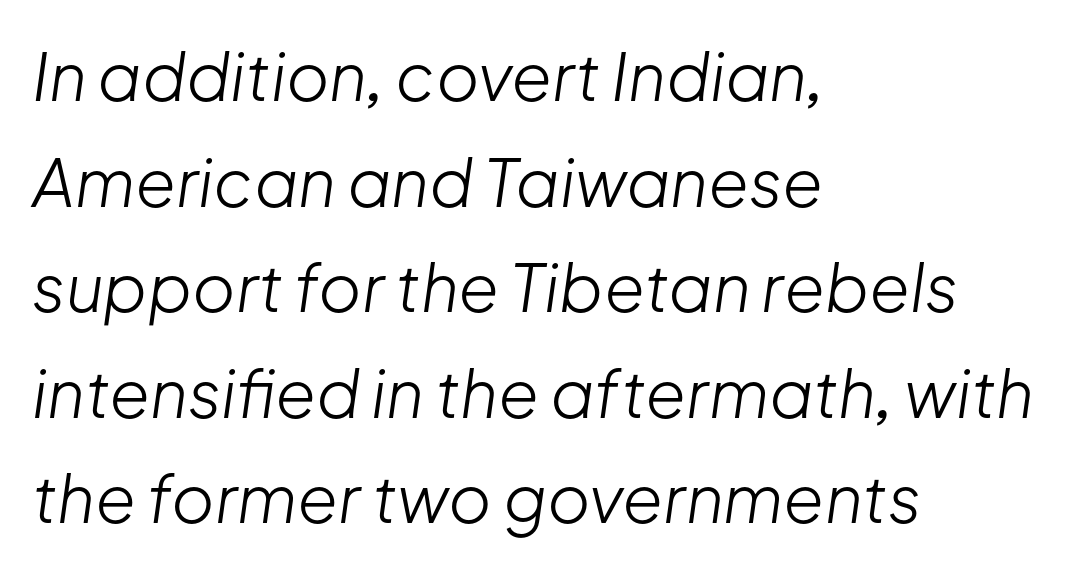
The image shows 66 px light type, italic (leaning right); set left-aligned, normal line spacing (1.6x), normal letter spacing, not underlined; low stroke contrast and a medium x-height.
